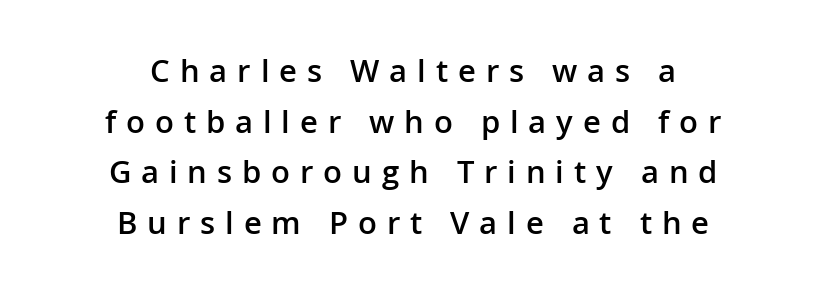
{"serif": "no", "italic": "no", "bold": "semi", "weight": "semibold", "width": "normal", "stroke_contrast": "low", "x_height": "medium", "monospaced": "no", "underline": "no", "align": "center", "line_spacing": "normal", "line_spacing_ratio": 1.63, "letter_spacing": "wide", "letter_spacing_em": 0.32, "glyph_px": 31}
